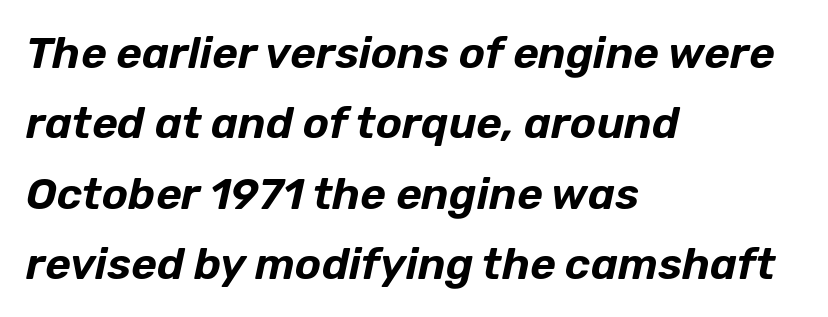
Q: Is the text italic (slanted)? A: Yes, it leans right by about 12 degrees.
Q: Is the text underlined? A: No.
Q: How is the paragraph aligned? A: Left-aligned.
Q: Is the spacing between letters normal or unusually wide? A: Normal.
Q: Is the spacing between lines tight, normal or loose? A: Normal.
Q: Width (condensed, normal, or wide)? A: Normal.
Q: Stroke contrast? A: Low.
Q: x-height? A: Medium.
Q: Monospaced? A: No.
